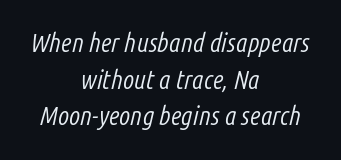
The image shows 26 px text type, italic (leaning right); set centered, normal line spacing (1.41x), normal letter spacing, not underlined.
